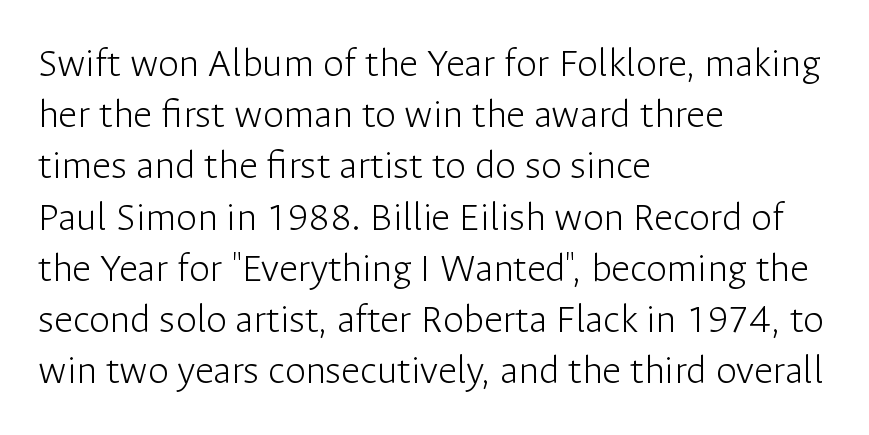
{"serif": "no", "italic": "no", "bold": "no", "weight": "light", "width": "normal", "stroke_contrast": "low", "x_height": "medium", "monospaced": "no", "underline": "no", "align": "left", "line_spacing_ratio": 1.22, "letter_spacing": "normal", "letter_spacing_em": 0.0, "glyph_px": 42}
